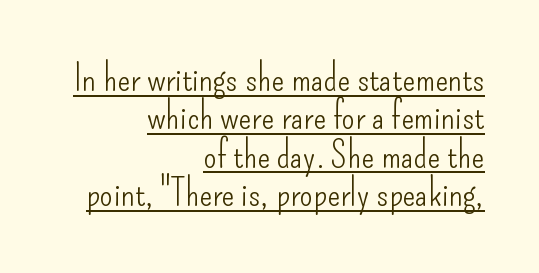
{"serif": "no", "italic": "no", "bold": "no", "weight": "light", "width": "condensed", "stroke_contrast": "low", "x_height": "small", "monospaced": "no", "underline": "yes", "align": "right", "line_spacing": "tight", "line_spacing_ratio": 1.01, "letter_spacing": "normal", "letter_spacing_em": 0.0, "glyph_px": 38}
